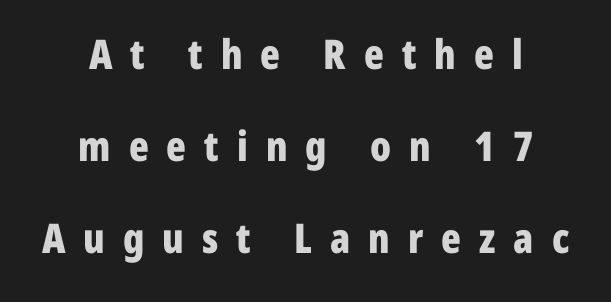
Q: Is the text bold? A: Yes.
Q: Is the text italic (slanted)? A: No, it is upright.
Q: Is the typeface a serif or a sans-serif typeface? A: Sans-serif.
Q: Is the text underlined? A: No.
Q: How is the paragraph aligned? A: Centered.
Q: Is the spacing between letters normal or unusually wide? A: Unusually wide.
Q: Is the spacing between lines tight, normal or loose? A: Loose.
Q: Width (condensed, normal, or wide)? A: Condensed.
Q: Stroke contrast? A: Low.
Q: x-height? A: Medium.
Q: Monospaced? A: No.
